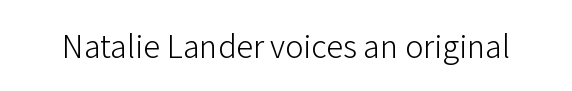
{"serif": "no", "italic": "no", "bold": "no", "weight": "light", "width": "normal", "stroke_contrast": "low", "x_height": "medium", "monospaced": "no", "underline": "no", "letter_spacing": "normal", "letter_spacing_em": 0.0, "glyph_px": 34}
